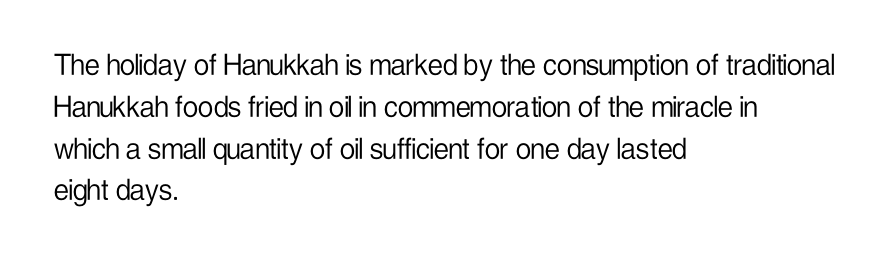
The image shows 34 px light, condensed sans-serif type, upright; set left-aligned, line spacing 1.23x, normal letter spacing, not underlined; low stroke contrast and a medium x-height.
